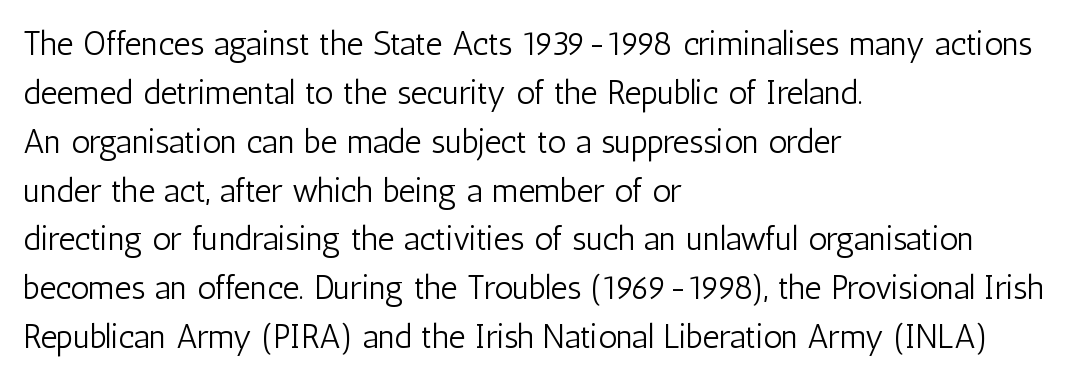
When letters stand straight like this, we call the style roman or upright. A typesetter would call this proportional, since set widths differ per character. Nothing unusual about the tracking: characters are spaced as the font intends. The line-height multiplier appears to be the usual default. Check the space under the baseline: it is left empty. In CSS terms this would be text-align: left.
